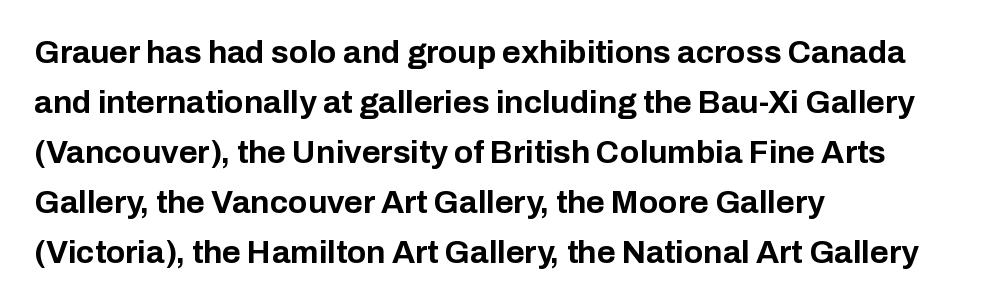
Q: Is the text bold? A: Yes.
Q: Is the text italic (slanted)? A: No, it is upright.
Q: Is the typeface a serif or a sans-serif typeface? A: Sans-serif.
Q: Is the text underlined? A: No.
Q: How is the paragraph aligned? A: Left-aligned.
Q: Is the spacing between letters normal or unusually wide? A: Normal.
Q: Is the spacing between lines tight, normal or loose? A: Normal.
Q: Width (condensed, normal, or wide)? A: Normal.
Q: Stroke contrast? A: Low.
Q: x-height? A: Medium.
Q: Monospaced? A: No.
